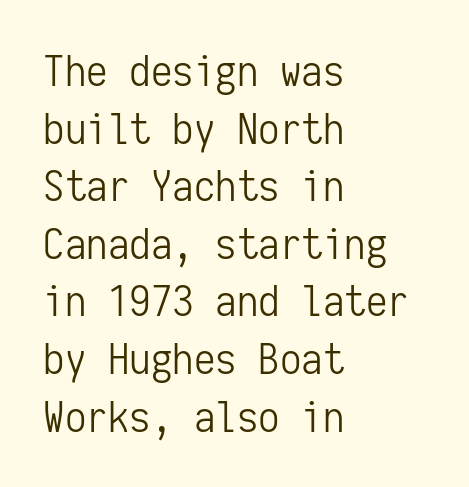
Style check: upright. Note the uniform advance width — an 'i' takes as much space as an 'm'. The rendering anchors every line to the left-hand side. The typeface has the unassuming heft of standard copy or less. Check under the words: just untouched page.
